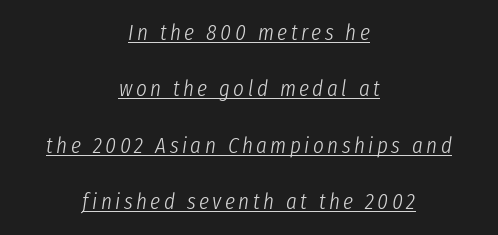
{"italic": "yes", "lean": "right", "slant_degrees": 8, "bold": "no", "underline": "yes", "align": "center", "line_spacing": "loose", "line_spacing_ratio": 2.45, "glyph_px": 23}
